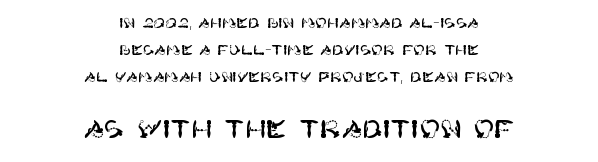
{"italic": "no", "underline": "no", "align": "center", "line_spacing": "loose", "line_spacing_ratio": 1.93, "letter_spacing": "normal", "letter_spacing_em": 0.0, "larger_block": "second", "size_ratio": 1.79, "glyph_px": 25}
